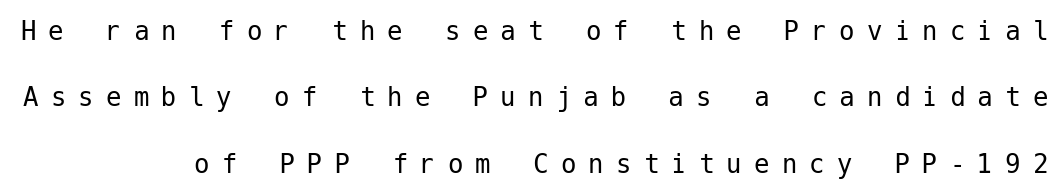
{"serif": "no", "italic": "no", "bold": "no", "weight": "regular", "width": "normal", "stroke_contrast": "low", "x_height": "medium", "underline": "no", "line_spacing": "loose", "line_spacing_ratio": 2.14, "letter_spacing": "wide", "letter_spacing_em": 0.39, "glyph_px": 31}
